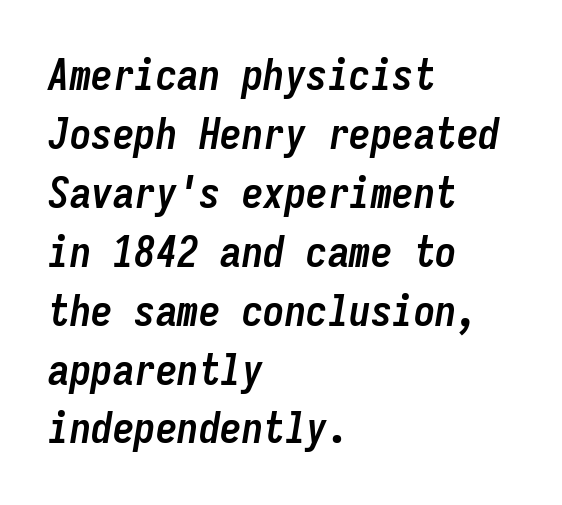
Check the space under the baseline: it is left empty. There is no visible air inserted between adjacent glyphs. If you drew a line through each stem, it would be angled. The space between consecutive lines is moderate. Do the characters align in a grid? Yes, the font is monospaced. Chunky letters — that's bold for sure.
